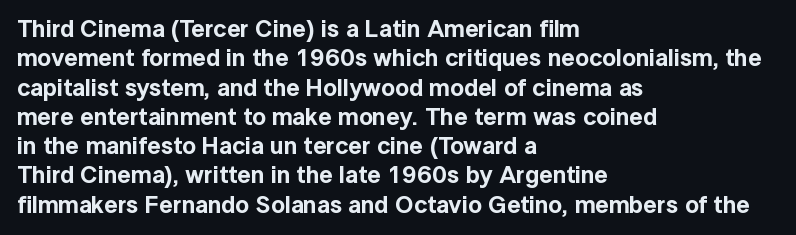
{"italic": "no", "underline": "no", "align": "left", "line_spacing_ratio": 1.22, "letter_spacing": "normal", "letter_spacing_em": 0.0, "glyph_px": 24}
